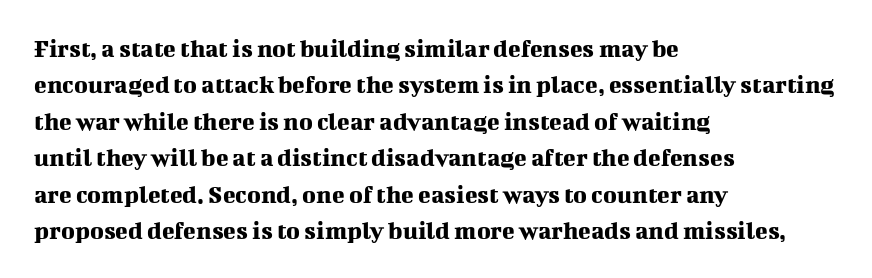
Q: Is the text italic (slanted)? A: No, it is upright.
Q: Is the text underlined? A: No.
Q: How is the paragraph aligned? A: Left-aligned.
Q: Is the spacing between letters normal or unusually wide? A: Normal.
Q: Is the spacing between lines tight, normal or loose? A: Normal.
